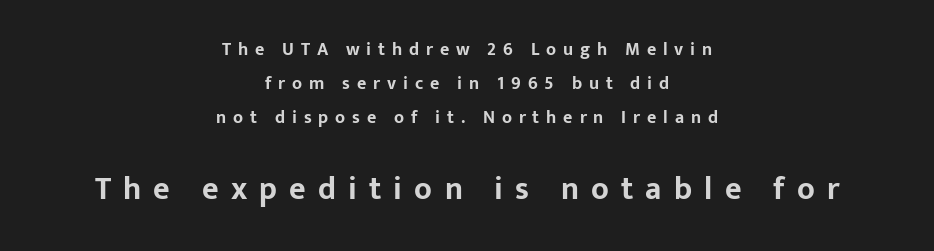
Q: Is the text bold? A: Yes.
Q: Is the text italic (slanted)? A: No, it is upright.
Q: Is the typeface a serif or a sans-serif typeface? A: Sans-serif.
Q: Is the text underlined? A: No.
Q: How is the paragraph aligned? A: Centered.
Q: Is the spacing between letters normal or unusually wide? A: Unusually wide.
Q: Which block of text is set in a larger size, the first (top) or the second (bottom)? A: The second (bottom) one.
Q: Width (condensed, normal, or wide)? A: Normal.
Q: Stroke contrast? A: Low.
Q: x-height? A: Medium.
Q: Monospaced? A: No.
